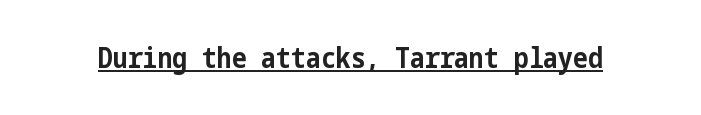
Every word sits above its own underline. These lines are composed in type without serifs. A full-strength bold gives these letters their thick strokes. The letters stand upright; this is a roman face.
